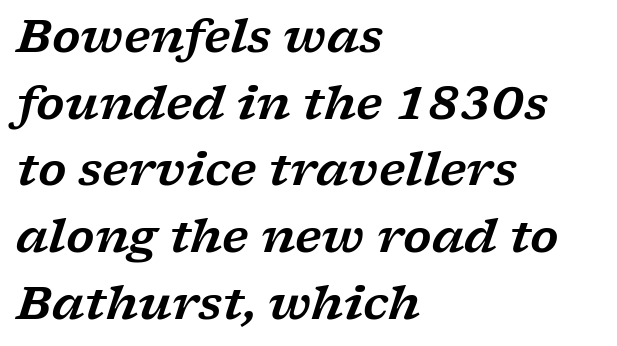
A clean baseline with only descenders dipping below it. This sample uses an oblique cut, with every glyph tilted off the vertical. Regular leading. The face used here is seriffed, in the tradition of book romans.
